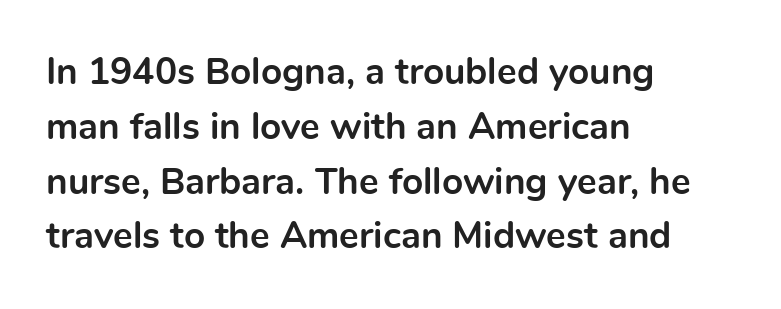
Q: Is the text bold? A: Yes.
Q: Is the text italic (slanted)? A: No, it is upright.
Q: Is the typeface a serif or a sans-serif typeface? A: Sans-serif.
Q: Is the text underlined? A: No.
Q: How is the paragraph aligned? A: Left-aligned.
Q: Is the spacing between letters normal or unusually wide? A: Normal.
Q: Is the spacing between lines tight, normal or loose? A: Normal.
Q: Width (condensed, normal, or wide)? A: Normal.
Q: x-height? A: Medium.
Q: Monospaced? A: No.
